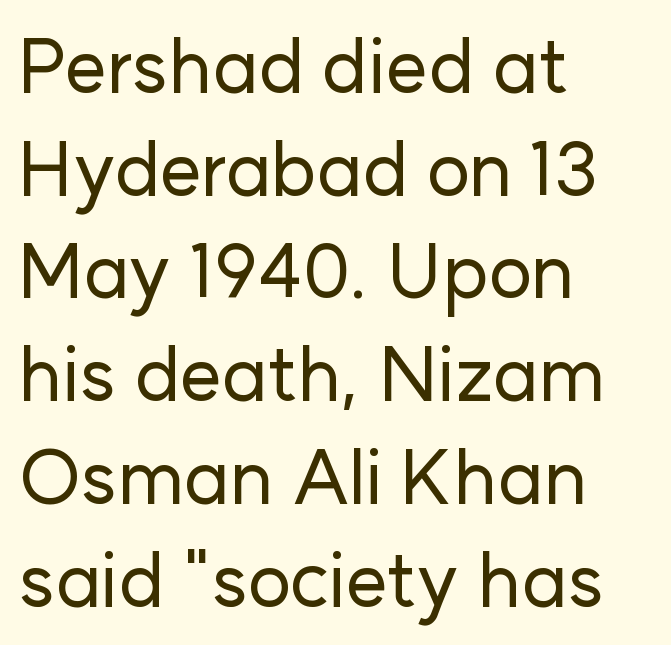
The image shows 75 px sans-serif type, upright; set left-aligned, normal line spacing (1.37x), normal letter spacing, not underlined; low stroke contrast and a medium x-height.
